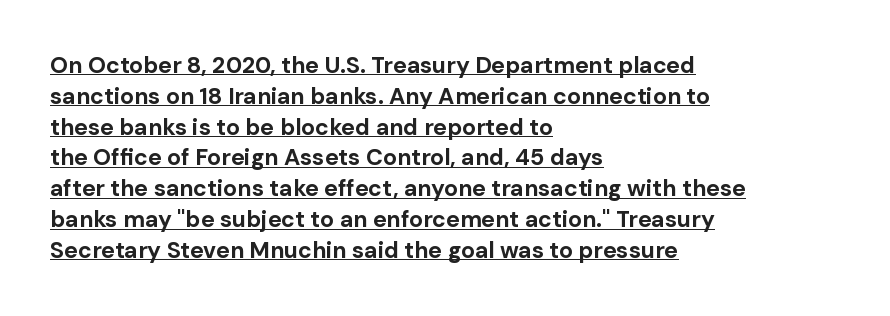
Q: Is the text bold? A: Yes.
Q: Is the text italic (slanted)? A: No, it is upright.
Q: Is the text underlined? A: Yes.
Q: How is the paragraph aligned? A: Left-aligned.
Q: Is the spacing between letters normal or unusually wide? A: Normal.
Q: Is the spacing between lines tight, normal or loose? A: Normal.
